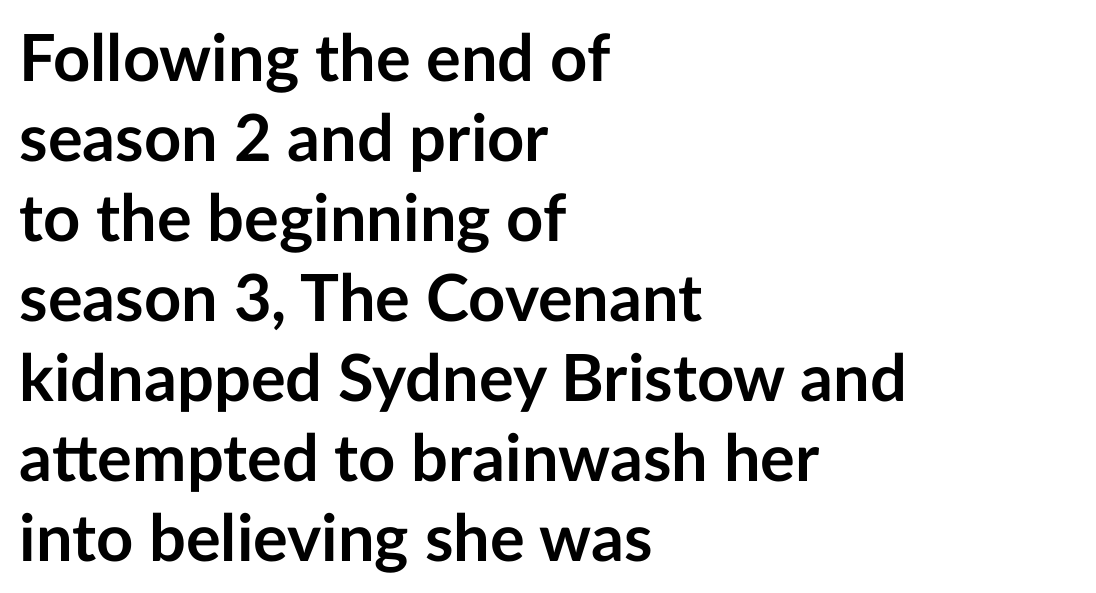
The image shows 65 px semibold sans-serif type, upright; set left-aligned, line spacing 1.23x, normal letter spacing, not underlined; low stroke contrast and a medium x-height.
